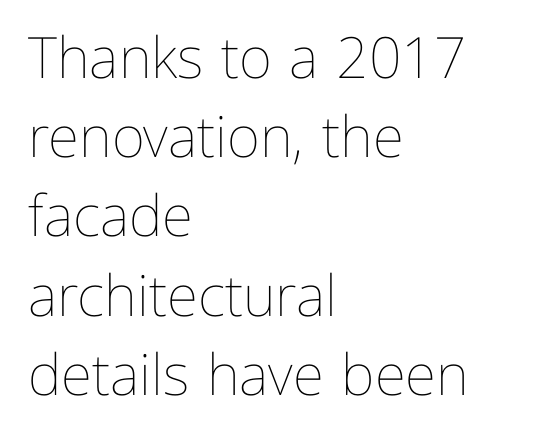
{"italic": "no", "bold": "no", "weight": "thin", "width": "normal", "stroke_contrast": "low", "x_height": "medium", "monospaced": "no", "underline": "no", "align": "left", "line_spacing": "normal", "line_spacing_ratio": 1.39, "letter_spacing": "normal", "letter_spacing_em": 0.0, "glyph_px": 57}
